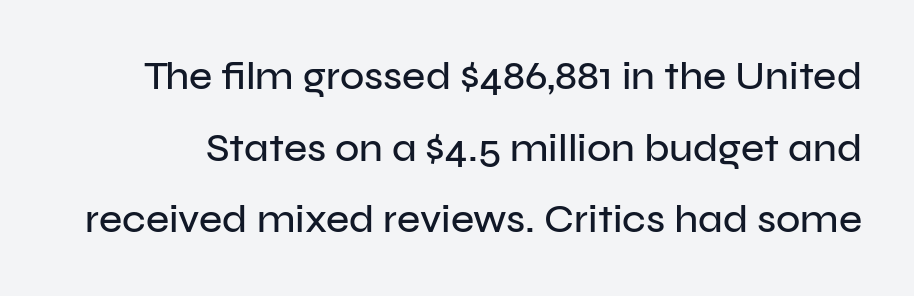
The image shows 40 px sans-serif type, upright; set line spacing 1.79x, normal letter spacing, not underlined; low stroke contrast and a medium x-height.
